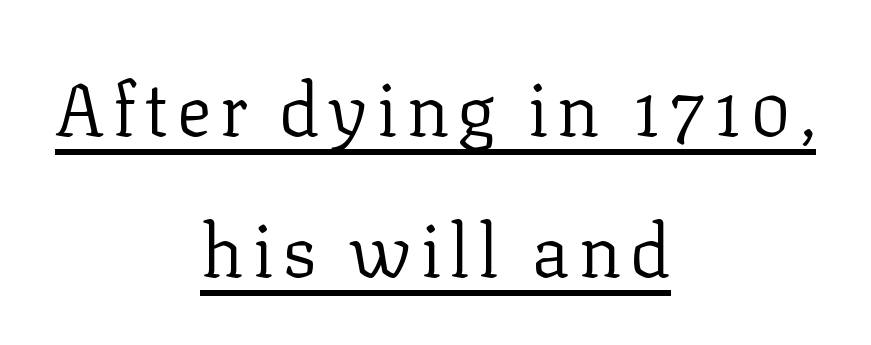
{"serif": "yes", "italic": "no", "bold": "no", "weight": "regular", "width": "normal", "stroke_contrast": "low", "x_height": "medium", "monospaced": "no", "underline": "yes", "align": "center", "line_spacing": "loose", "line_spacing_ratio": 1.93, "glyph_px": 73}
